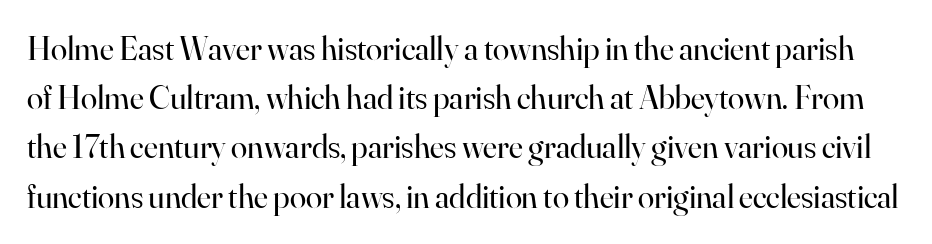
These lines keep a tight, regular rhythm from letter to letter. Each letter's strokes conclude with small projecting serifs. The specimen reads as upright at a glance. Students, observe: this is what conventionally led text looks like.
